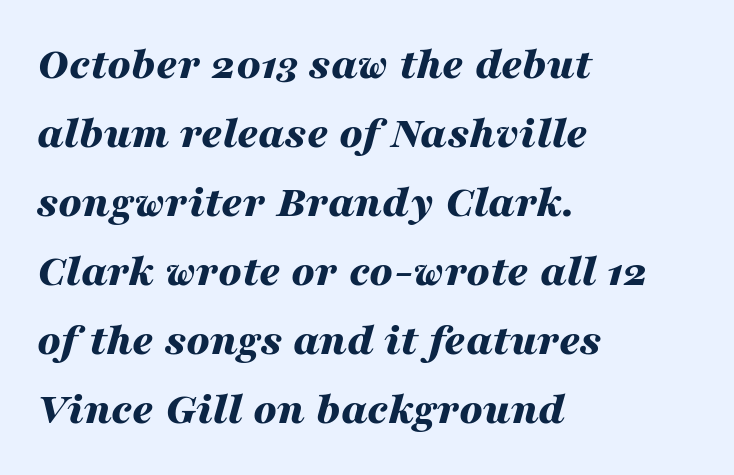
{"italic": "yes", "lean": "right", "slant_degrees": 16, "bold": "yes", "weight": "bold", "width": "wide", "stroke_contrast": "medium", "x_height": "medium", "monospaced": "no", "underline": "no", "align": "left", "line_spacing": "normal", "line_spacing_ratio": 1.5, "letter_spacing": "normal", "letter_spacing_em": 0.0, "glyph_px": 46}
